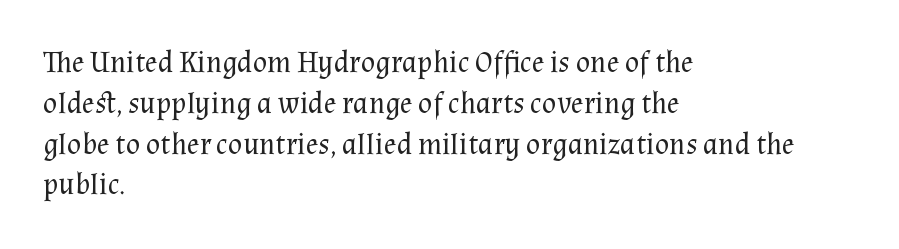
Here the designer chose a conventional face with non-uniform glyph widths. The text block is weighted toward the left margin, trailing off unevenly rightward. It's the straight-up-and-down kind of type. The gap between lines stays unmarked. Unbolded letterforms with no extra heft.
